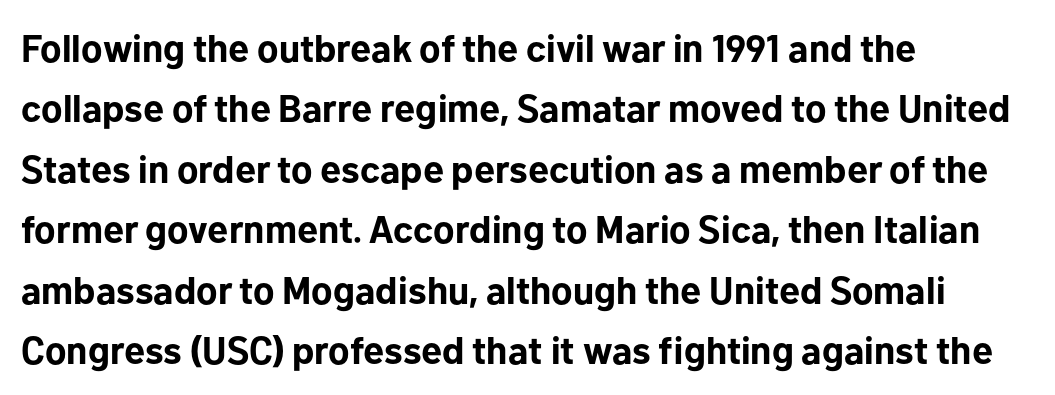
The image shows 38 px bold sans-serif type, upright; set left-aligned, normal line spacing (1.59x), normal letter spacing, not underlined; low stroke contrast and a medium x-height.
